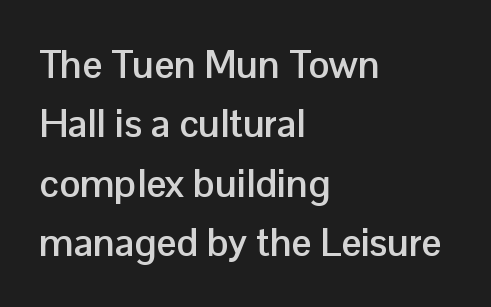
The image shows 39 px semibold sans-serif type, upright; set left-aligned, normal line spacing (1.52x), normal letter spacing, not underlined; low stroke contrast and a medium x-height.
